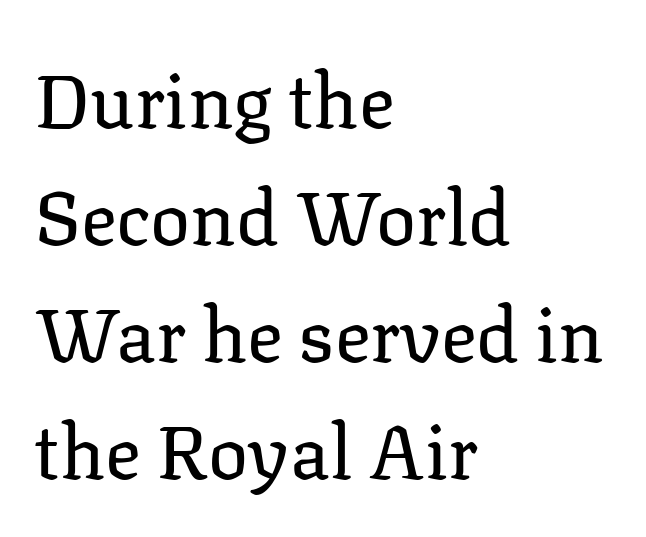
The image shows 75 px regular-weight serif type, upright; set left-aligned, normal line spacing (1.56x), normal letter spacing, not underlined; low stroke contrast and a medium x-height.
